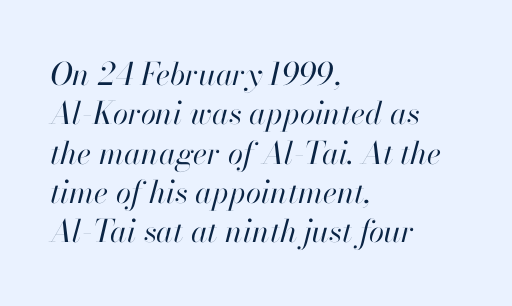
Q: Is the text bold? A: No.
Q: Is the text italic (slanted)? A: Yes, it leans right by about 13 degrees.
Q: Is the text underlined? A: No.
Q: How is the paragraph aligned? A: Left-aligned.
Q: Is the spacing between letters normal or unusually wide? A: Normal.
Q: Is the spacing between lines tight, normal or loose? A: Normal.
Q: Width (condensed, normal, or wide)? A: Normal.
Q: Stroke contrast? A: High.
Q: x-height? A: Small.
Q: Monospaced? A: No.
